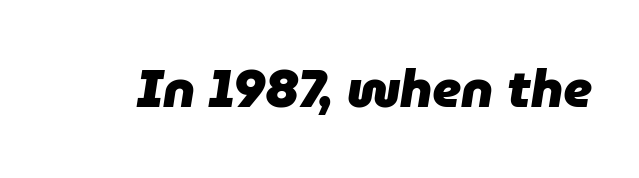
The passage shown has conventional tracking throughout. Glance below the letters and you will spot only blank space. The letters advance in unequal steps, a hallmark of proportional type. Quick note: italic. The rendering uses a bold face; every stroke is thick and dark.
